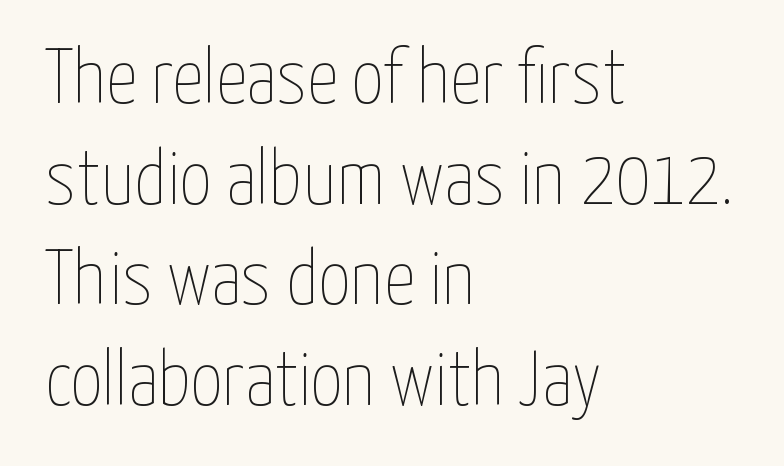
Reading down the block, your eye returns to a fixed left position each line. Vertical strokes here are truly vertical. Successive baselines arrive at the customary interval. Character widths vary here, with narrow letters taking less room than wide ones. No heavy texture on the line: the type isn't bold.
